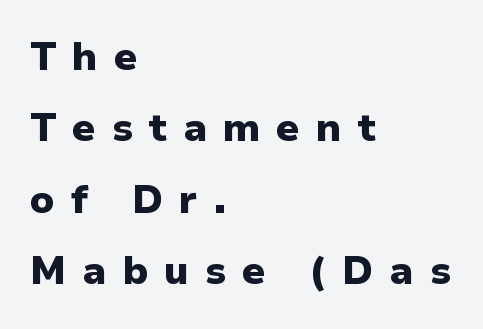
Casual observation: everything's shoved over to the left. The letters are spread apart with noticeably loose tracking. Posture: upright roman. I'd call this a sans setting — the letters go barefoot. Weight check: bold — yes, fully. The space beneath each line is pristine and unruled.
